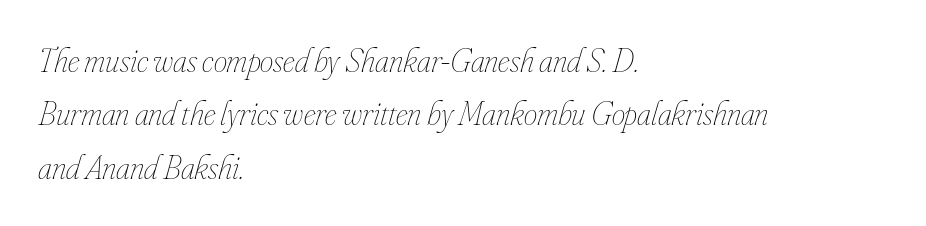
The image shows 34 px thin, condensed type, italic (leaning right); set left-aligned, normal line spacing (1.57x), normal letter spacing, not underlined; low stroke contrast and a small x-height.
